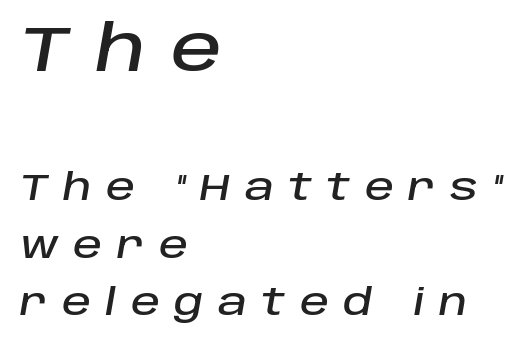
{"italic": "yes", "lean": "right", "slant_degrees": 10, "width": "normal", "stroke_contrast": "low", "x_height": "large", "monospaced": "no", "underline": "no", "align": "left", "line_spacing": "normal", "line_spacing_ratio": 1.6, "letter_spacing": "wide", "letter_spacing_em": 0.4, "larger_block": "first", "size_ratio": 1.75, "glyph_px": 63}
